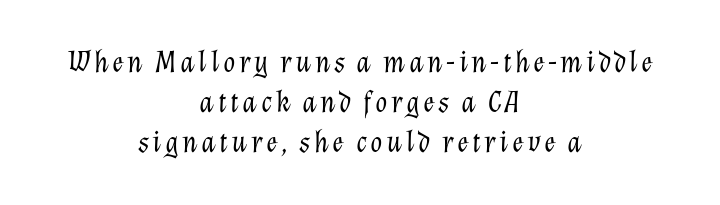
Q: Is the text bold? A: No.
Q: Is the text italic (slanted)? A: Yes, it leans right by about 12 degrees.
Q: Is the text underlined? A: No.
Q: How is the paragraph aligned? A: Centered.
Q: Is the spacing between lines tight, normal or loose? A: Normal.
Q: Width (condensed, normal, or wide)? A: Normal.
Q: Stroke contrast? A: Low.
Q: x-height? A: Medium.
Q: Monospaced? A: No.
